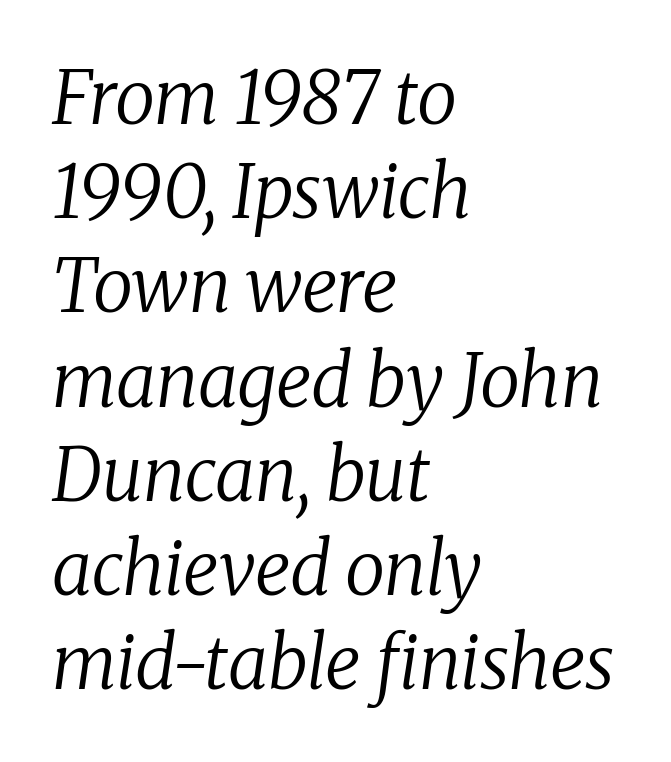
Posture: slanted. The face used here is rendered with its standard letterfit. A student would call this left alignment; a typographer would say flush left, rag right. Each letter keeps its own natural width here, so spacing adapts to shape. Ink coverage per letter is moderate at most. Has an underline been added? It has not.
